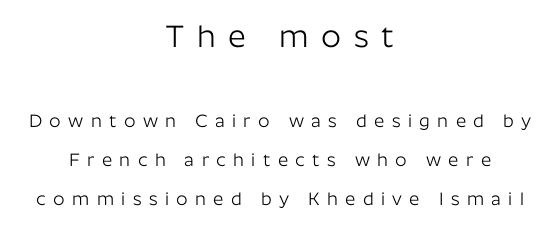
Q: Is the text bold? A: No.
Q: Is the text italic (slanted)? A: No, it is upright.
Q: Is the typeface a serif or a sans-serif typeface? A: Sans-serif.
Q: Is the text underlined? A: No.
Q: How is the paragraph aligned? A: Centered.
Q: Is the spacing between letters normal or unusually wide? A: Unusually wide.
Q: Is the spacing between lines tight, normal or loose? A: Loose.
Q: Which block of text is set in a larger size, the first (top) or the second (bottom)? A: The first (top) one.
Q: Width (condensed, normal, or wide)? A: Normal.
Q: Stroke contrast? A: Low.
Q: x-height? A: Medium.
Q: Monospaced? A: No.
